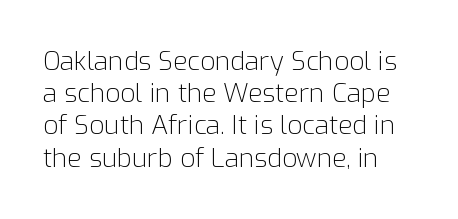
{"italic": "no", "bold": "no", "underline": "no", "line_spacing_ratio": 1.24, "letter_spacing": "normal", "letter_spacing_em": 0.0, "glyph_px": 26}
